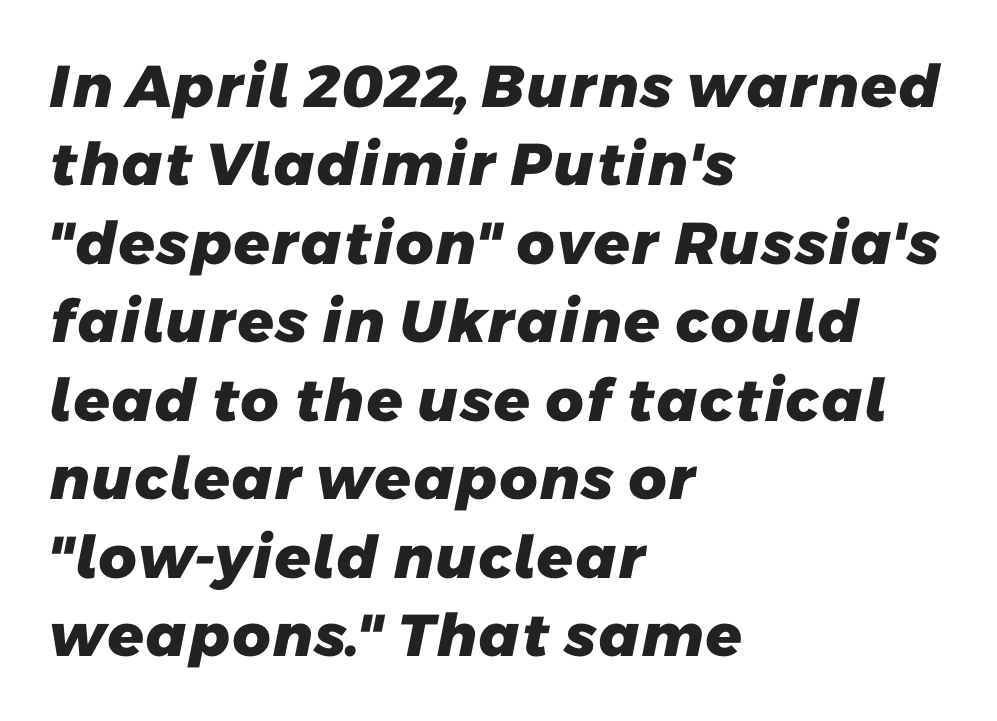
Q: Is the text bold? A: Yes.
Q: Is the typeface a serif or a sans-serif typeface? A: Sans-serif.
Q: Is the text underlined? A: No.
Q: How is the paragraph aligned? A: Left-aligned.
Q: Is the spacing between letters normal or unusually wide? A: Normal.
Q: Is the spacing between lines tight, normal or loose? A: Normal.
Q: Width (condensed, normal, or wide)? A: Normal.
Q: Stroke contrast? A: Low.
Q: x-height? A: Medium.
Q: Monospaced? A: No.
